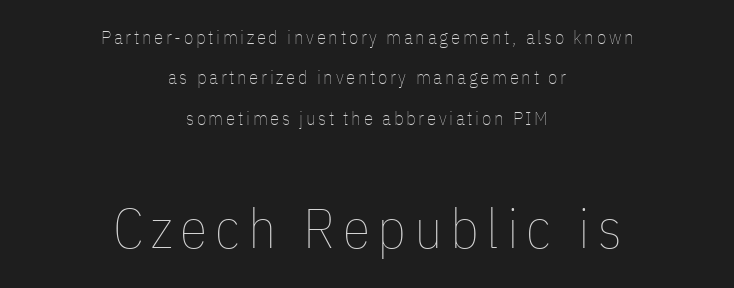
Small over large — that's the arrangement of the two blocks here. A great deal of white space separates one row of letters from the next. Stroke thickness stays within the range of a standard reading face or lighter. The lettering holds an erect, upright posture throughout.
